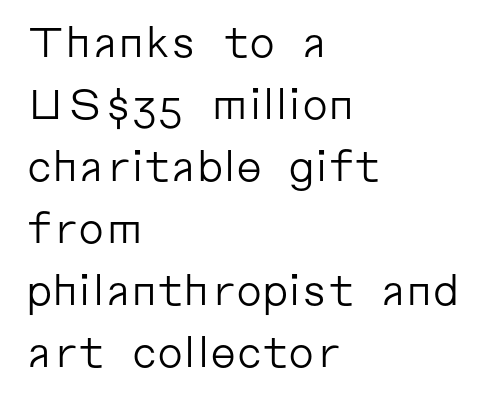
{"serif": "no", "italic": "no", "bold": "no", "weight": "regular", "width": "normal", "stroke_contrast": "low", "x_height": "medium", "monospaced": "no", "underline": "no", "align": "left", "line_spacing": "normal", "line_spacing_ratio": 1.51, "letter_spacing": "normal", "letter_spacing_em": 0.0, "glyph_px": 41}
